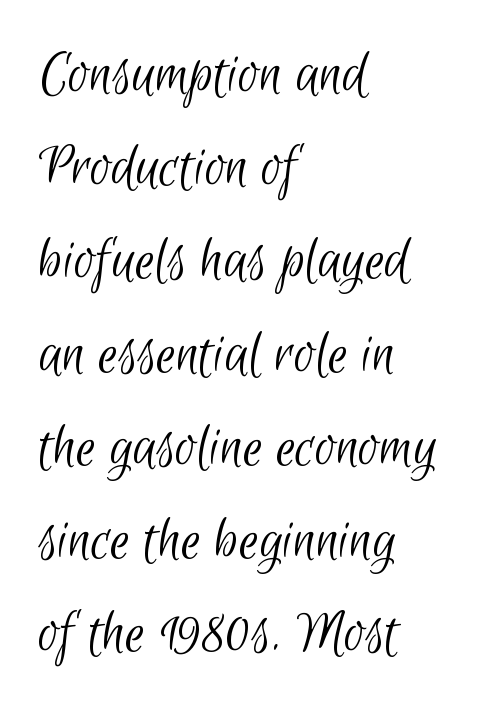
Casual observation: everything's shoved over to the left. Students, note that the glyphs here touch the page at normal intervals. The passage shown is typed in a proportional face where columns would drift. Is this a sans? Yes — the strokes have no serifs. The zone under the glyphs is completely vacant. This block has exactly the height ordinary leading produces.
